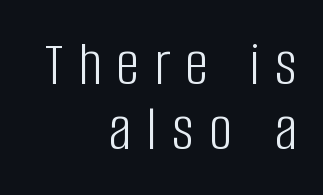
{"serif": "no", "italic": "no", "bold": "no", "weight": "light", "width": "condensed", "stroke_contrast": "low", "x_height": "large", "monospaced": "no", "underline": "no", "align": "right", "line_spacing": "tight", "line_spacing_ratio": 1.01, "letter_spacing": "wide", "letter_spacing_em": 0.24, "glyph_px": 64}
